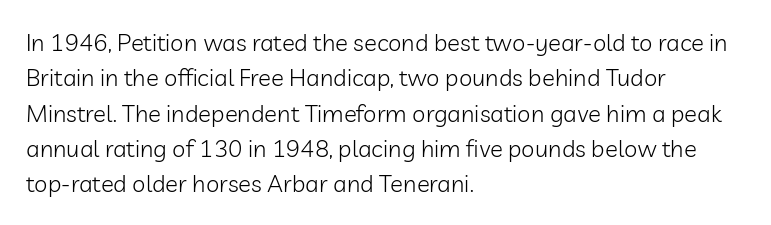
Tracking value appears to be zero — textbook default spacing. Posture: straight, roman, zero tilt. Leftover space on each line is placed entirely after the last word. This is not heavy type; no bold has been used.
